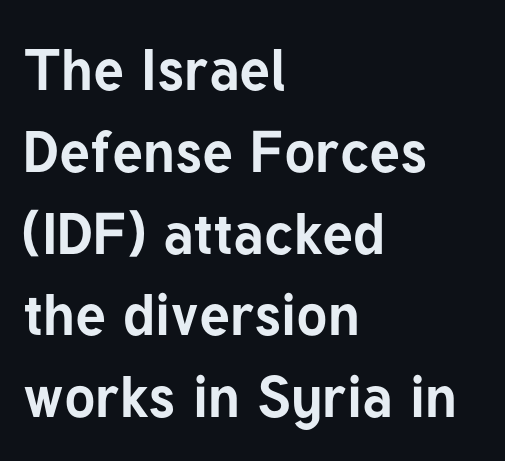
These lines sit exactly where default settings would place them. Letter spacing: default. A typesetter would mark this as roman, not italic. Bare-footed words on every line. The face used here is proportionally spaced, like ordinary book or web type.
